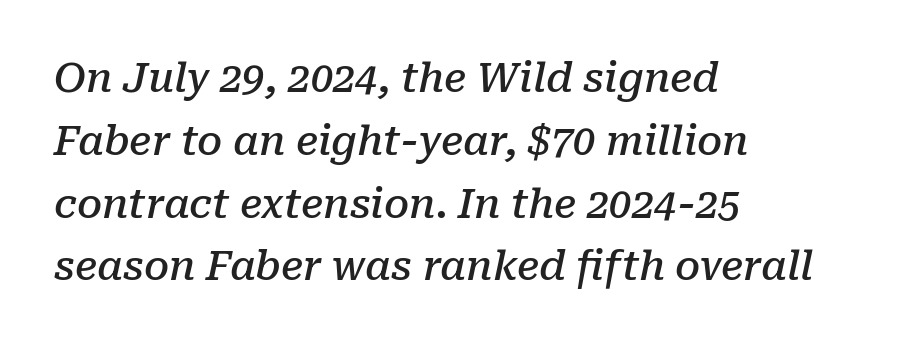
{"serif": "yes", "italic": "yes", "lean": "right", "slant_degrees": 10, "bold": "semi", "weight": "semibold", "width": "normal", "stroke_contrast": "low", "x_height": "medium", "monospaced": "no", "underline": "no", "align": "left", "line_spacing": "normal", "line_spacing_ratio": 1.57, "letter_spacing": "normal", "letter_spacing_em": 0.0, "glyph_px": 40}
